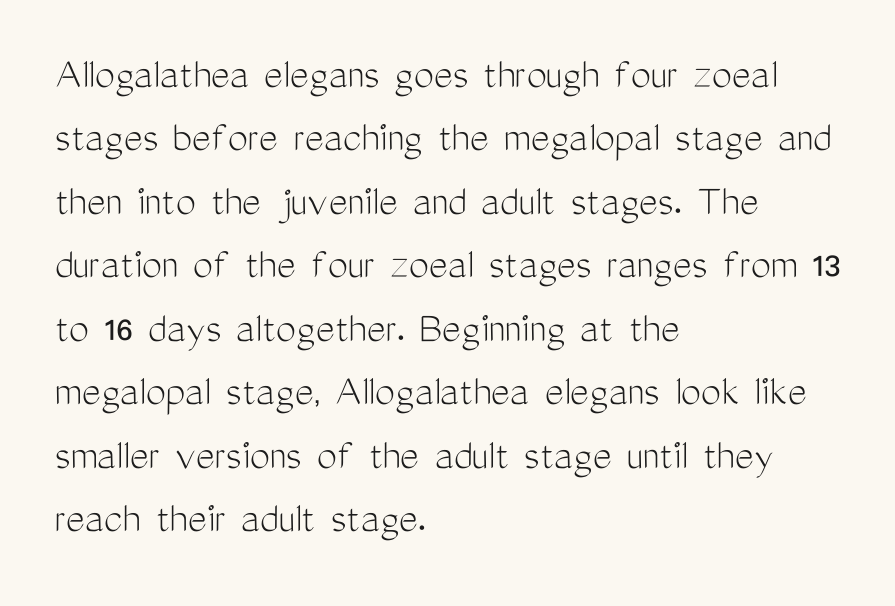
Q: Is the text bold? A: No.
Q: Is the text italic (slanted)? A: No, it is upright.
Q: Is the typeface a serif or a sans-serif typeface? A: Sans-serif.
Q: Is the text underlined? A: No.
Q: How is the paragraph aligned? A: Left-aligned.
Q: Is the spacing between letters normal or unusually wide? A: Normal.
Q: Is the spacing between lines tight, normal or loose? A: Normal.
Q: Width (condensed, normal, or wide)? A: Condensed.
Q: Stroke contrast? A: Medium.
Q: x-height? A: Medium.
Q: Monospaced? A: No.
